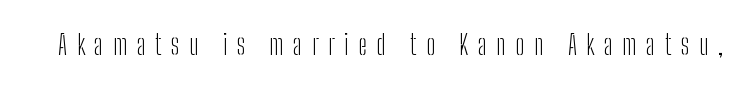
The image shows 28 px light, condensed sans-serif type, upright; set unusually wide letter spacing (+0.33 em), not underlined; low stroke contrast and a medium x-height.
